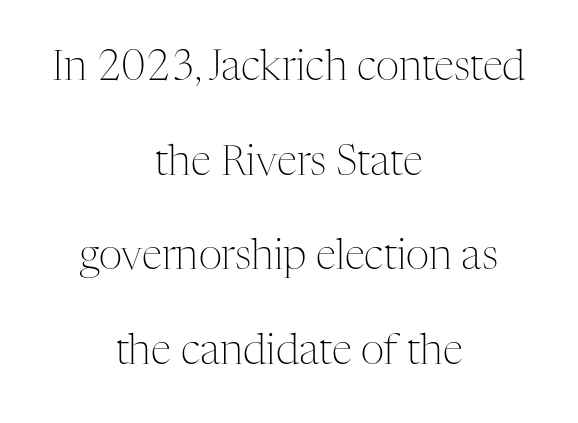
Quick note: underline off. The type sits square on the baseline with zero lean. The text block is weighted toward neither margin, spreading evenly from the middle. Letterform terminals end in serifs throughout the passage.
